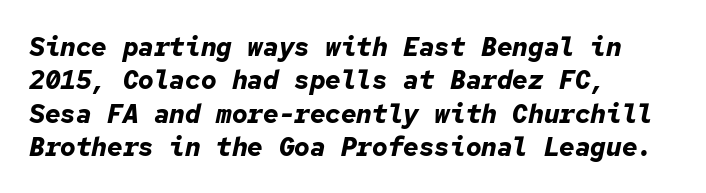
{"italic": "yes", "lean": "right", "slant_degrees": 12, "bold": "yes", "underline": "no", "align": "left", "line_spacing": "normal", "line_spacing_ratio": 1.28, "letter_spacing": "normal", "letter_spacing_em": 0.0, "glyph_px": 26}
